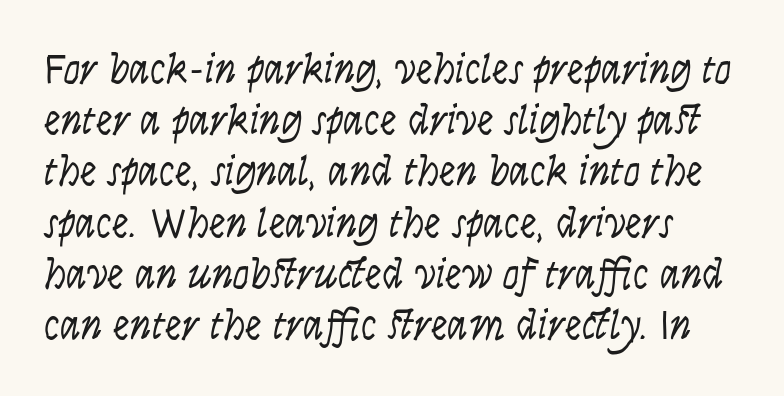
{"serif": "no", "bold": "no", "weight": "light", "width": "condensed", "stroke_contrast": "low", "x_height": "large", "monospaced": "no", "underline": "no", "line_spacing_ratio": 1.22, "letter_spacing": "normal", "letter_spacing_em": 0.0, "glyph_px": 42}
